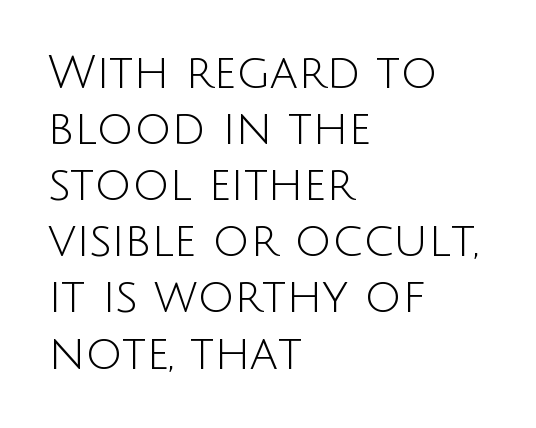
The image shows 46 px light sans-serif type, upright; set left-aligned, line spacing 1.22x, normal letter spacing, not underlined; low stroke contrast and a large x-height.
